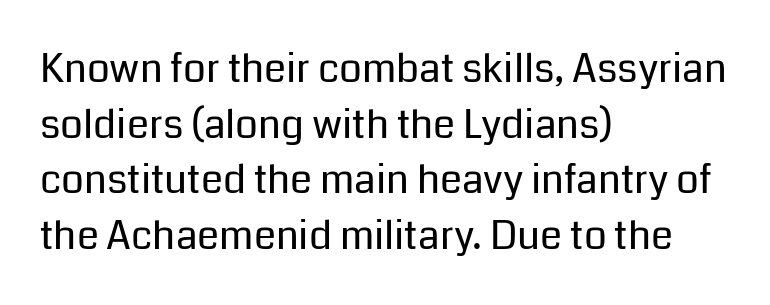
The image shows 40 px regular-weight sans-serif type, upright; set left-aligned, normal line spacing (1.39x), normal letter spacing, not underlined; low stroke contrast and a medium x-height.
